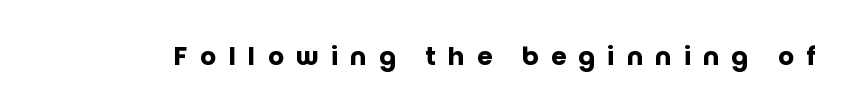
The image shows 25 px bold type, upright; set unusually wide letter spacing (+0.49 em), not underlined.
